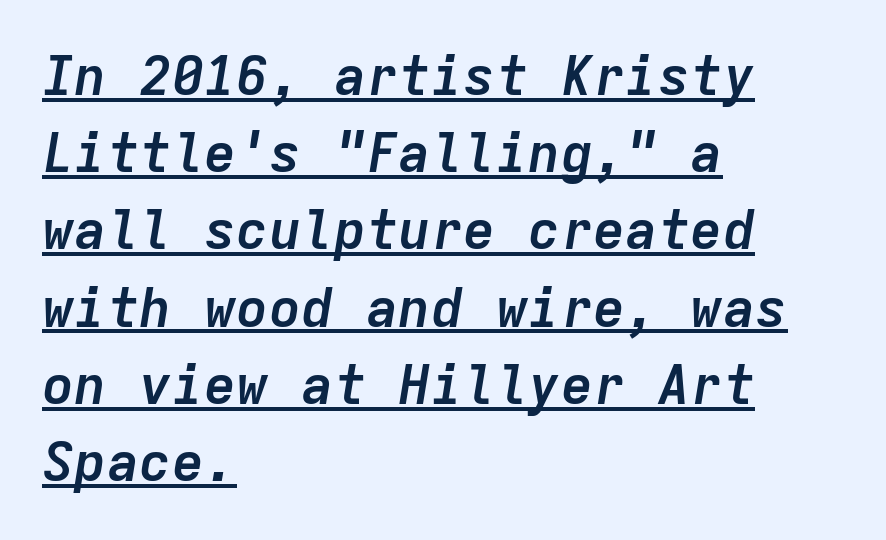
Q: Is the text bold? A: Yes.
Q: Is the text italic (slanted)? A: Yes, it leans right by about 9 degrees.
Q: Is the text underlined? A: Yes.
Q: How is the paragraph aligned? A: Left-aligned.
Q: Is the spacing between letters normal or unusually wide? A: Normal.
Q: Is the spacing between lines tight, normal or loose? A: Normal.
Q: Width (condensed, normal, or wide)? A: Normal.
Q: Stroke contrast? A: Low.
Q: x-height? A: Medium.
Q: Monospaced? A: Yes.
